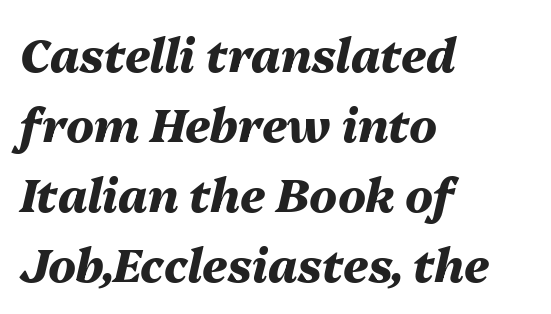
Is the type slanted? Yes — the strokes lean at a clear angle. Reading down the column, the eye jumps a familiar distance to each next line. Think of a printed novel: that variable character pitch is what you see here. Summary of weight: heavy, a full bold.
